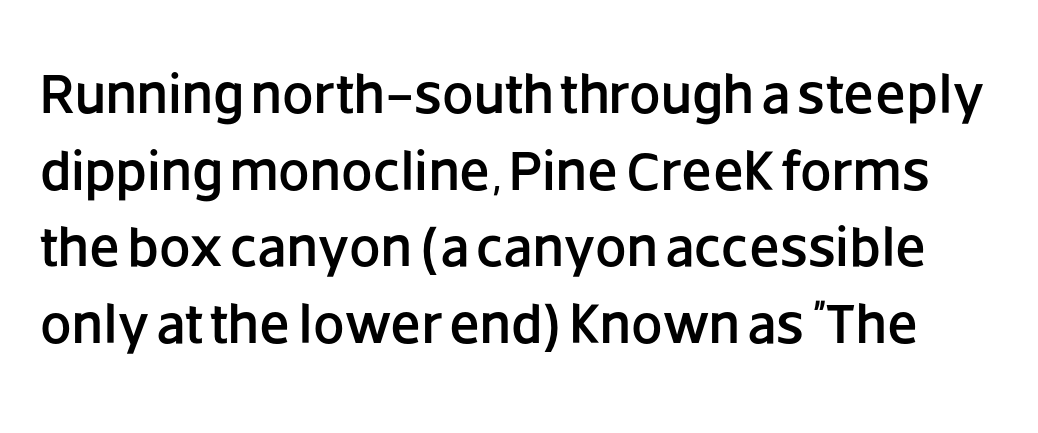
The image shows 56 px sans-serif type, upright; set normal line spacing (1.37x), normal letter spacing, not underlined; low stroke contrast and a large x-height.
